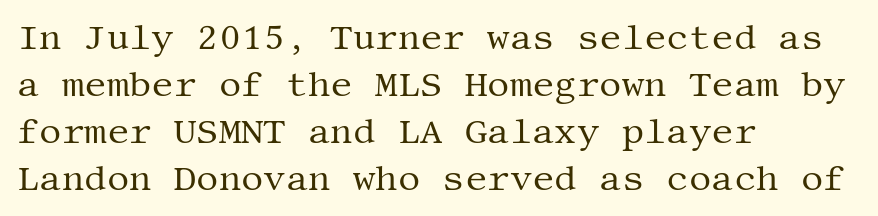
The lines in this sample share a left origin and differ only in where they stop. Weight: regular or lighter. A typesetter would mark this as roman, not italic. If you measured baseline to baseline, you'd find a middling distance. Lines of text with bare space underneath.
